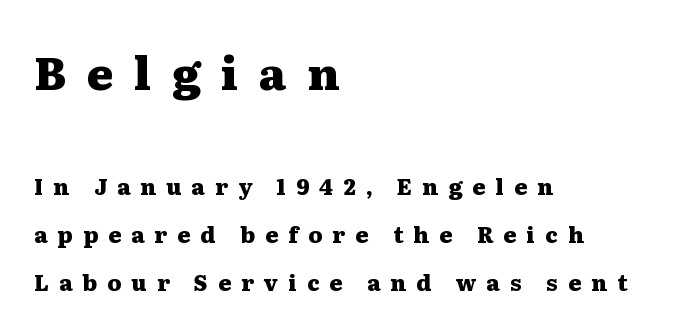
Only glyphs here, with clear space below each row. Someone cranked the tracking dial way up on this one. Caption: multi-line text, flush left, ragged right. Think of a printed novel: that variable character pitch is what you see here. Caption: upper text group enlarged, lower text group reduced. Style check: upright.
